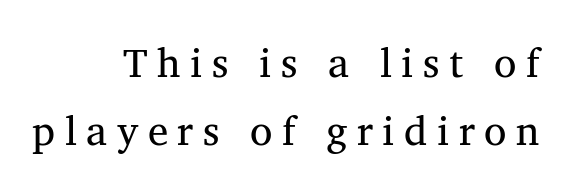
Q: Is the text bold? A: No.
Q: Is the text italic (slanted)? A: No, it is upright.
Q: Is the typeface a serif or a sans-serif typeface? A: Serif.
Q: Is the text underlined? A: No.
Q: How is the paragraph aligned? A: Right-aligned.
Q: Is the spacing between letters normal or unusually wide? A: Unusually wide.
Q: Is the spacing between lines tight, normal or loose? A: Normal.
Q: Width (condensed, normal, or wide)? A: Normal.
Q: Stroke contrast? A: Medium.
Q: x-height? A: Medium.
Q: Monospaced? A: No.
